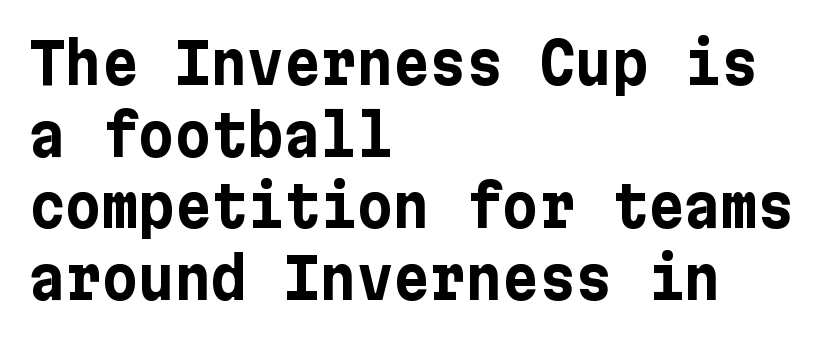
Q: Is the text bold? A: Yes.
Q: Is the text italic (slanted)? A: No, it is upright.
Q: Is the typeface a serif or a sans-serif typeface? A: Sans-serif.
Q: Is the text underlined? A: No.
Q: How is the paragraph aligned? A: Left-aligned.
Q: Is the spacing between letters normal or unusually wide? A: Normal.
Q: Is the spacing between lines tight, normal or loose? A: Normal.
Q: Width (condensed, normal, or wide)? A: Normal.
Q: Stroke contrast? A: Low.
Q: x-height? A: Medium.
